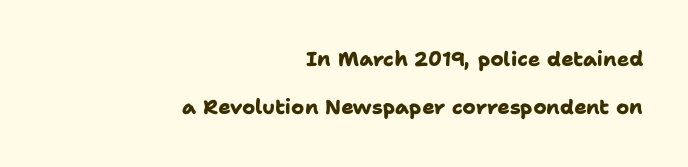
Q: Is the text bold? A: Yes.
Q: Is the text underlined? A: No.
Q: How is the paragraph aligned? A: Right-aligned.
Q: Is the spacing between letters normal or unusually wide? A: Normal.
Q: Is the spacing between lines tight, normal or loose? A: Loose.
